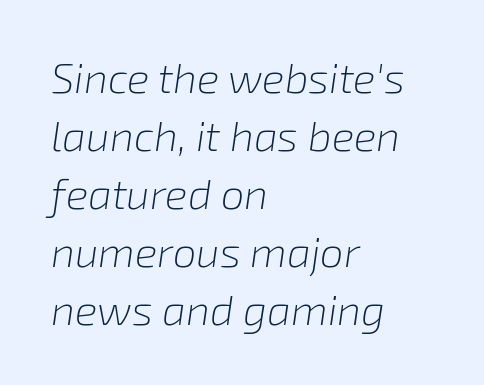
{"italic": "yes", "lean": "right", "slant_degrees": 8, "bold": "no", "weight": "light", "width": "normal", "stroke_contrast": "low", "x_height": "medium", "monospaced": "no", "underline": "no", "align": "left", "line_spacing": "normal", "line_spacing_ratio": 1.38, "letter_spacing": "normal", "letter_spacing_em": 0.0, "glyph_px": 42}
